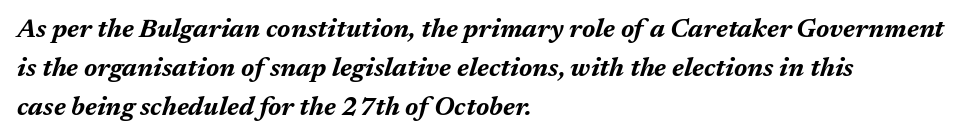
The image shows 26 px bold type, italic (leaning right); set left-aligned, normal line spacing (1.5x), normal letter spacing, not underlined.
